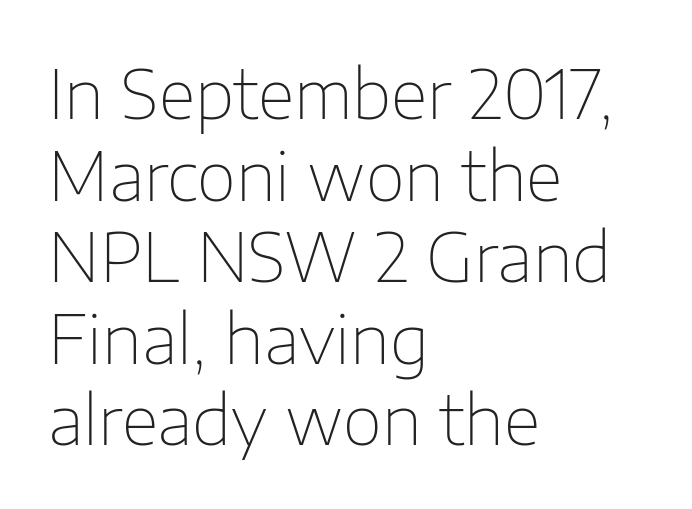
{"serif": "no", "italic": "no", "bold": "no", "weight": "thin", "width": "normal", "stroke_contrast": "low", "x_height": "medium", "monospaced": "no", "underline": "no", "align": "left", "line_spacing_ratio": 1.2, "letter_spacing": "normal", "letter_spacing_em": 0.0, "glyph_px": 68}
